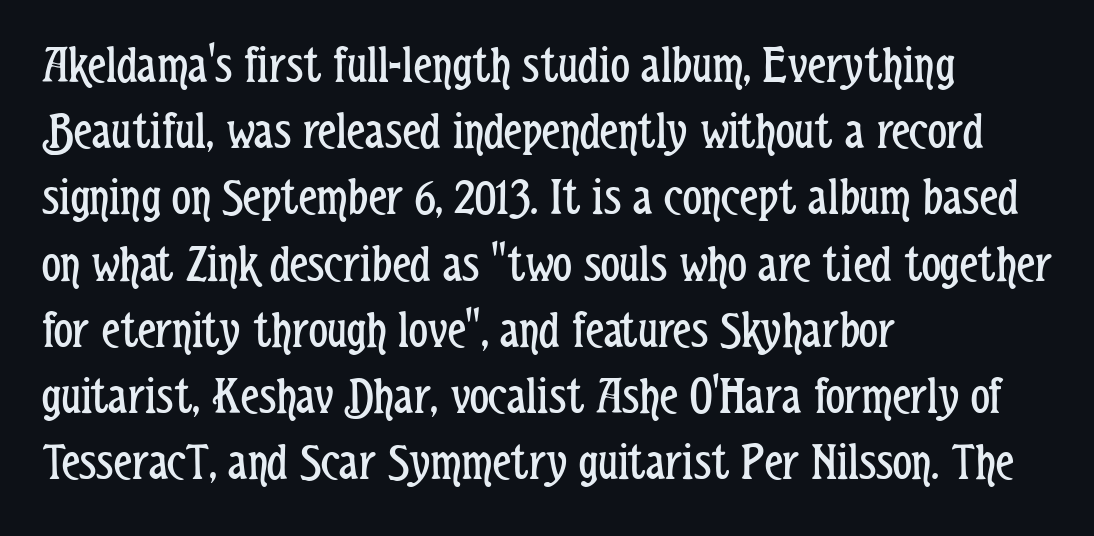
The image shows 53 px regular-weight, condensed sans-serif type, upright; set left-aligned, normal line spacing (1.25x), normal letter spacing, not underlined; low stroke contrast and a medium x-height.
